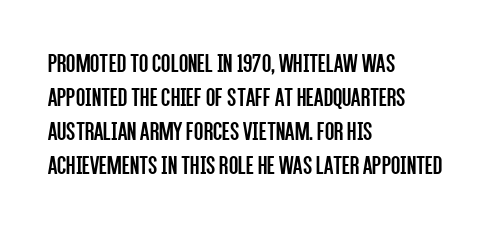
Q: Is the text bold? A: No.
Q: Is the text italic (slanted)? A: No, it is upright.
Q: Is the text underlined? A: No.
Q: How is the paragraph aligned? A: Left-aligned.
Q: Is the spacing between letters normal or unusually wide? A: Normal.
Q: Is the spacing between lines tight, normal or loose? A: Normal.
